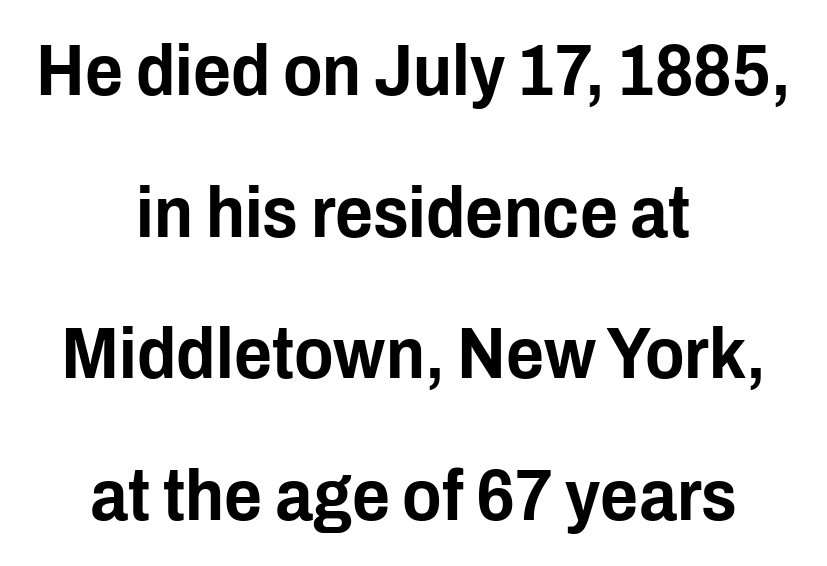
{"serif": "no", "italic": "no", "width": "condensed", "stroke_contrast": "low", "x_height": "medium", "monospaced": "no", "underline": "no", "align": "center", "line_spacing": "loose", "line_spacing_ratio": 1.94, "letter_spacing": "normal", "letter_spacing_em": 0.0, "glyph_px": 73}
